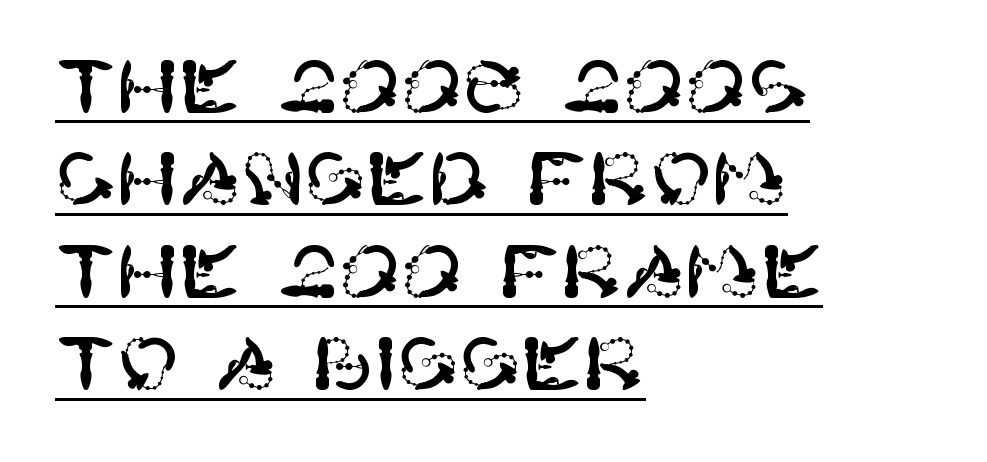
The image shows 74 px sans-serif type, upright; set left-aligned, normal line spacing (1.25x), normal letter spacing, underlined; high stroke contrast and a large x-height.
